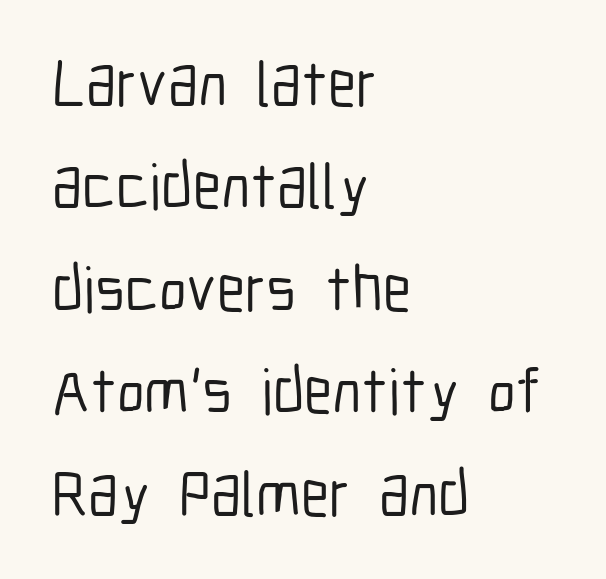
The image shows 64 px condensed sans-serif type, upright; set left-aligned, normal line spacing (1.6x), normal letter spacing, not underlined; low stroke contrast and a medium x-height.
